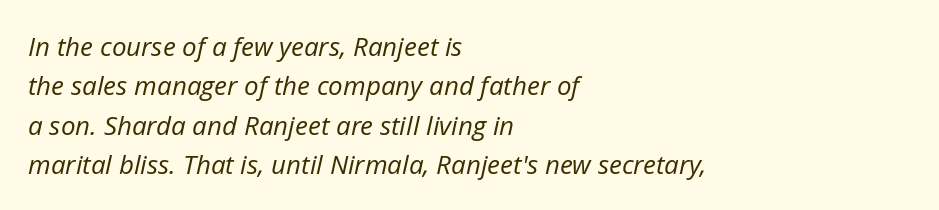
{"italic": "yes", "lean": "right", "slant_degrees": 12, "bold": "no", "underline": "no", "align": "left", "line_spacing": "normal", "line_spacing_ratio": 1.51, "letter_spacing": "normal", "letter_spacing_em": 0.0, "glyph_px": 26}
